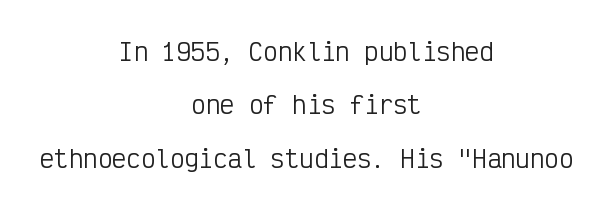
Unbolded letterforms with no extra heft. Horizontal alignment here is central, giving a formal, balanced look. The letters stand straight up with perfectly vertical stems. The rendering keeps characters at their native spacing. These lines stand farther apart than default settings would place them. Check under the words: just untouched page.
